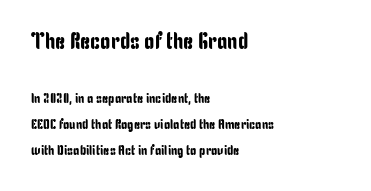
Two sizes are in play, and the larger belongs to the first block. The specimen reads as upright at a glance. Short note: letters normally spaced. Any mark beneath the type? The region is blank. All the whitespace from short lines collects on the right.
